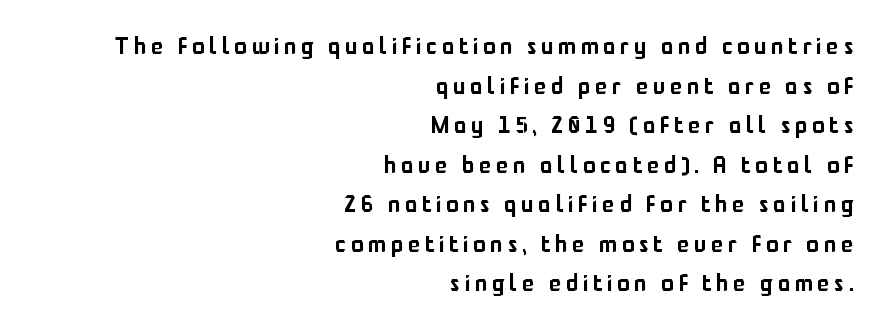
The image shows 23 px text type, upright; set right-aligned, line spacing 1.72x, unusually wide letter spacing (+0.21 em), not underlined.
